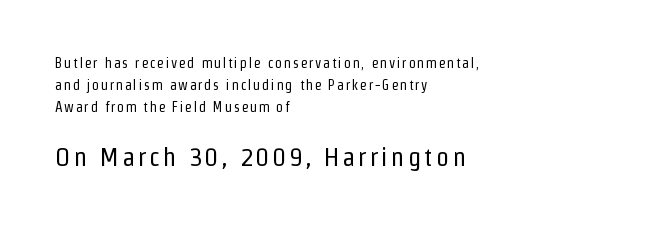
The paragraph has a hard left edge and a soft right edge. If you drew a line through each stem, it would be perfectly vertical. The weight tops out at a normal text grade. Any mark beneath the type? The region is blank.
